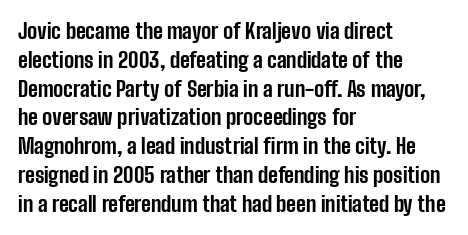
{"italic": "no", "bold": "yes", "underline": "no", "align": "left", "line_spacing": "normal", "line_spacing_ratio": 1.37, "letter_spacing": "normal", "letter_spacing_em": 0.0, "glyph_px": 21}
